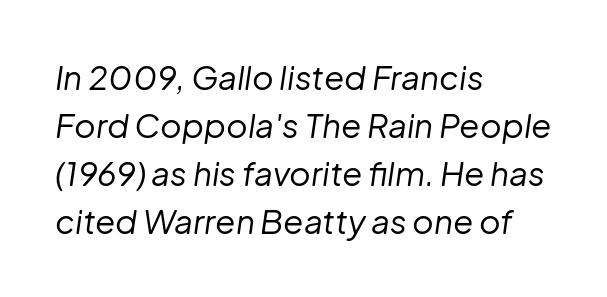
The image shows 33 px regular-weight type, italic (leaning right); set left-aligned, normal line spacing (1.45x), normal letter spacing, not underlined; low stroke contrast and a medium x-height.
